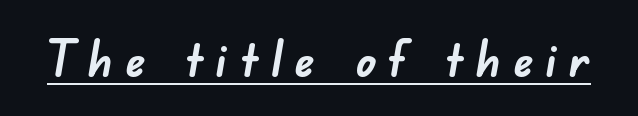
The image shows 49 px semibold sans-serif type; set unusually wide letter spacing (+0.24 em), underlined; low stroke contrast and a small x-height.
